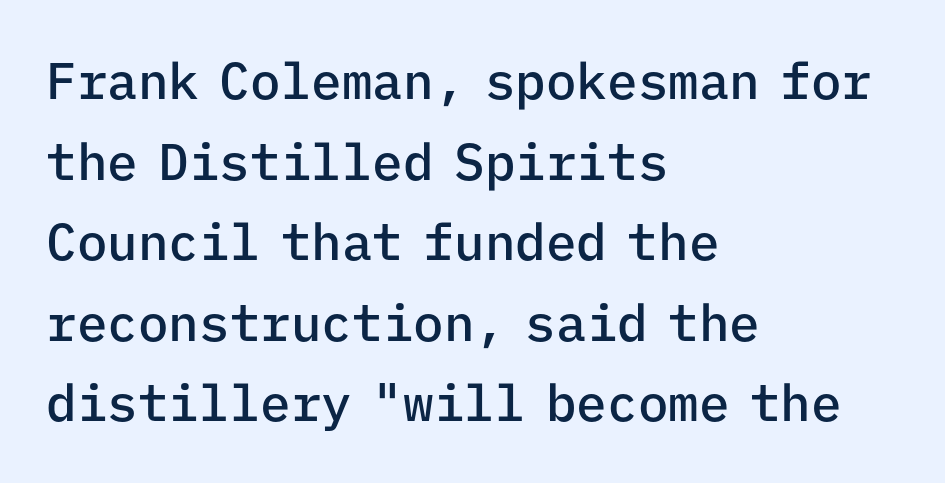
{"serif": "no", "italic": "no", "bold": "semi", "weight": "semibold", "width": "normal", "stroke_contrast": "low", "x_height": "medium", "monospaced": "yes", "underline": "no", "align": "left", "line_spacing": "normal", "line_spacing_ratio": 1.58, "letter_spacing": "normal", "letter_spacing_em": 0.0, "glyph_px": 51}
